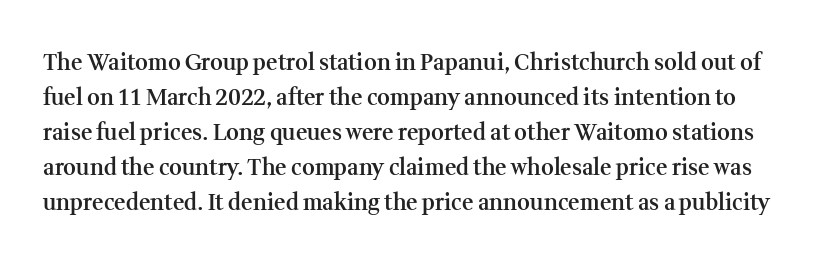
The image shows 22 px text type, upright; set normal line spacing (1.59x), normal letter spacing, not underlined.
